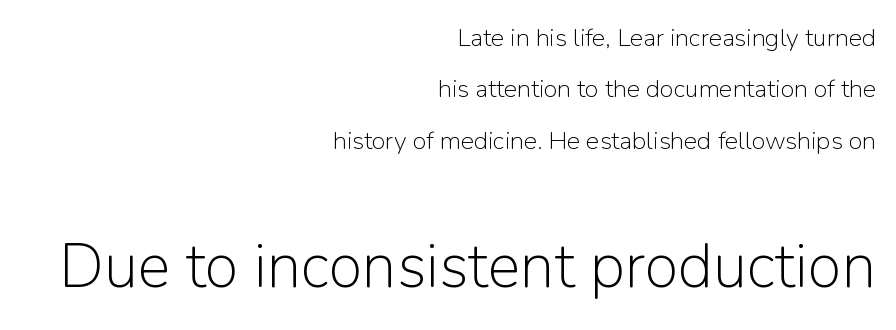
The image shows 62 px light sans-serif type, upright; set right-aligned, loose line spacing (2.06x), normal letter spacing, not underlined; the second (bottom) block is 2.48x larger; low stroke contrast and a medium x-height.
